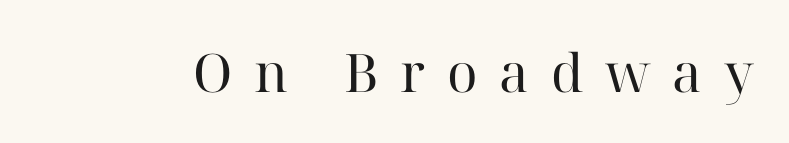
The gap between lines stays unmarked. A typesetter would call this proportional, since set widths differ per character. The passage shown is not bold in any degree. Spacing between characters has been opened up far beyond the box default. Are there feet on the stems? There are — it's a serif. The letters stand upright; this is a roman face.
